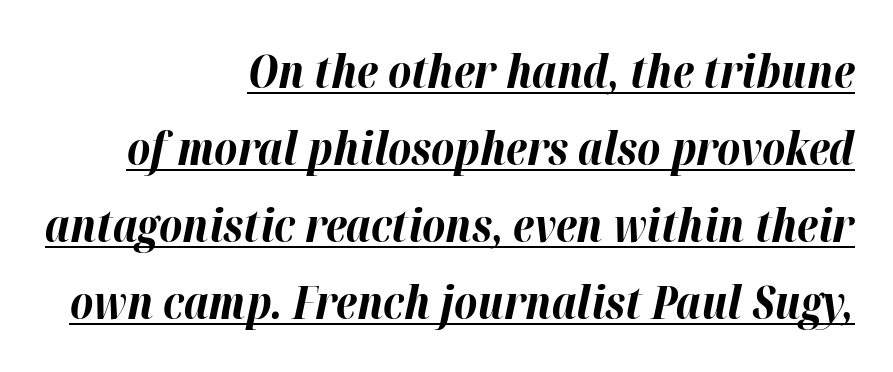
A typesetter would call this proportional, since set widths differ per character. A baseline rule has been typeset under these characters. The letterforms sit shoulder to shoulder at normal distance. One-word summary of the alignment: right.
